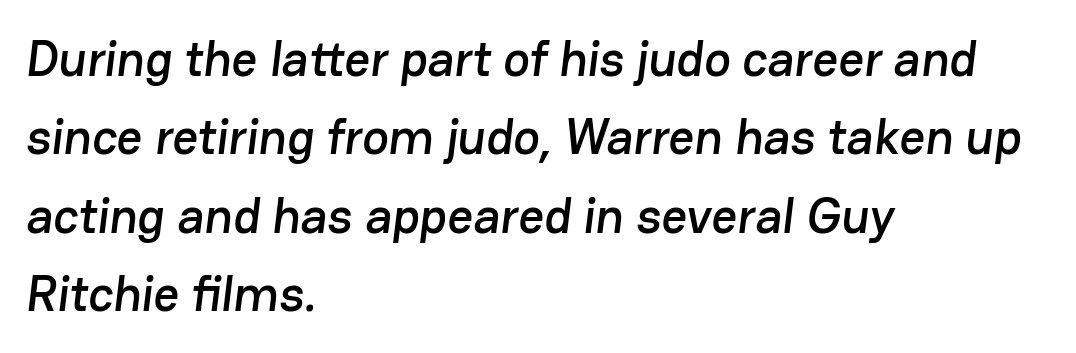
{"serif": "no", "width": "normal", "stroke_contrast": "low", "x_height": "medium", "monospaced": "no", "underline": "no", "align": "left", "line_spacing": "normal", "line_spacing_ratio": 1.57, "letter_spacing": "normal", "letter_spacing_em": 0.0, "glyph_px": 50}
